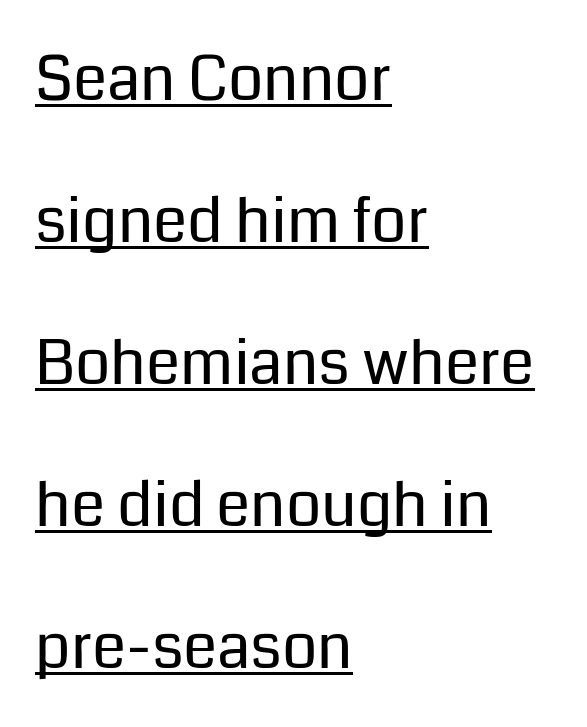
The image shows 62 px regular-weight sans-serif type, upright; set left-aligned, loose line spacing (2.29x), normal letter spacing, underlined; low stroke contrast and a medium x-height.
